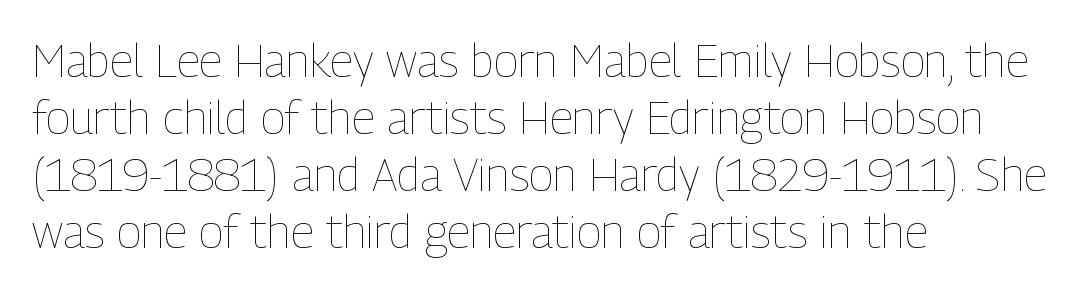
The image shows 46 px thin, condensed type, upright; set left-aligned, line spacing 1.24x, normal letter spacing, not underlined; low stroke contrast and a medium x-height.
